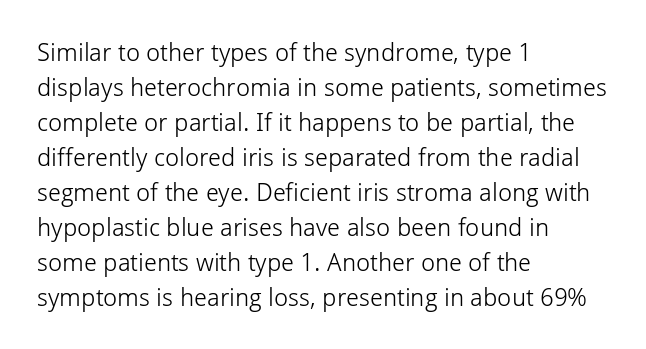
Nobody drew a line under any word here. The passage is arranged the way most books set body copy — flush left. Is the stroke heavy? The answer is a plain regular-or-lighter. Nobody touched the tracking dial on this one. A roman cut, with each character standing at attention. The space between consecutive lines is moderate.
